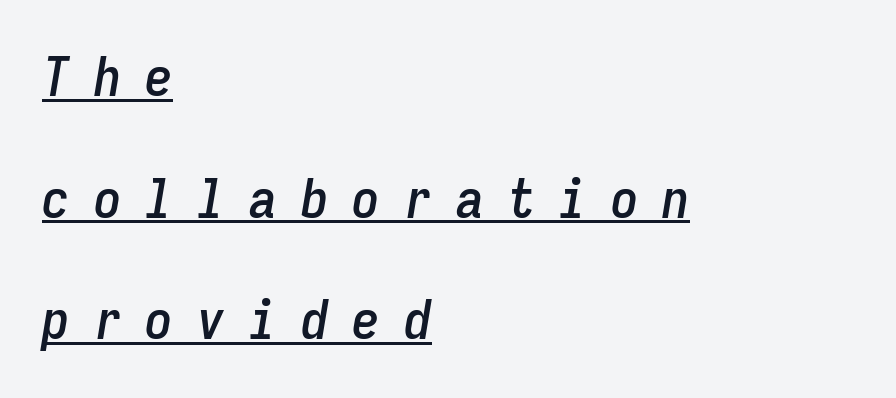
The image shows 55 px condensed type, italic (leaning right), monospaced; set left-aligned, loose line spacing (2.21x), unusually wide letter spacing (+0.44 em), underlined; low stroke contrast and a medium x-height.
